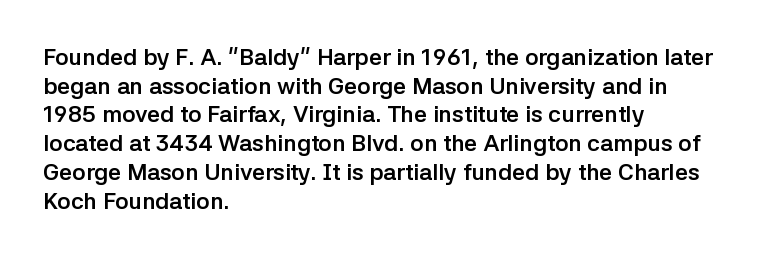
Q: Is the text bold? A: Yes.
Q: Is the text italic (slanted)? A: No, it is upright.
Q: Is the text underlined? A: No.
Q: How is the paragraph aligned? A: Left-aligned.
Q: Is the spacing between letters normal or unusually wide? A: Normal.
Q: Is the spacing between lines tight, normal or loose? A: Normal.
